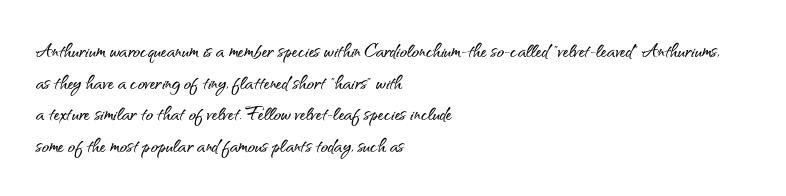
The letterforms sit shoulder to shoulder at normal distance. In terms of leading, this rendering sits right in the middle. The rendering anchors every line to the left-hand side.
